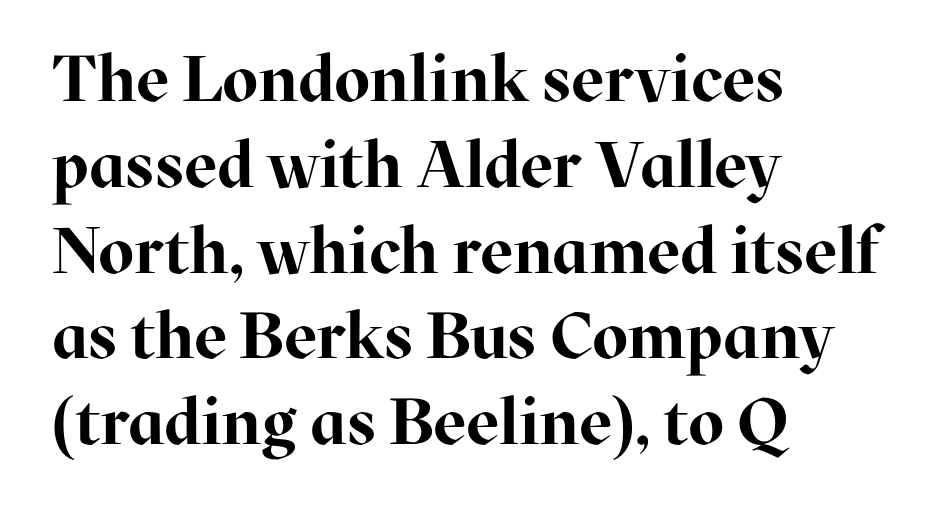
The image shows 65 px bold serif type, upright; set left-aligned, normal line spacing (1.32x), normal letter spacing, not underlined; high stroke contrast and a medium x-height.
